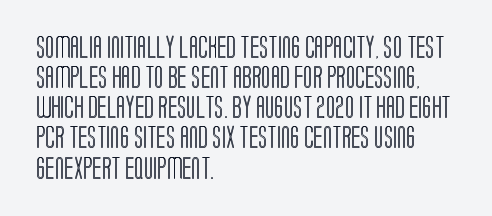
The image shows 22 px text type, upright; set left-aligned, normal line spacing (1.37x), normal letter spacing, not underlined.
